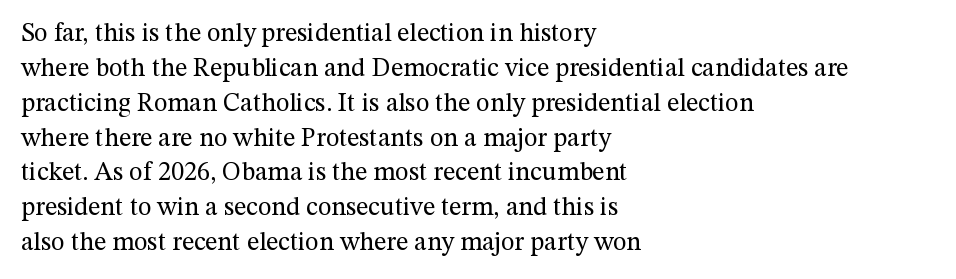
{"italic": "no", "bold": "no", "underline": "no", "align": "left", "line_spacing": "normal", "line_spacing_ratio": 1.34, "letter_spacing": "normal", "letter_spacing_em": 0.0, "glyph_px": 26}
